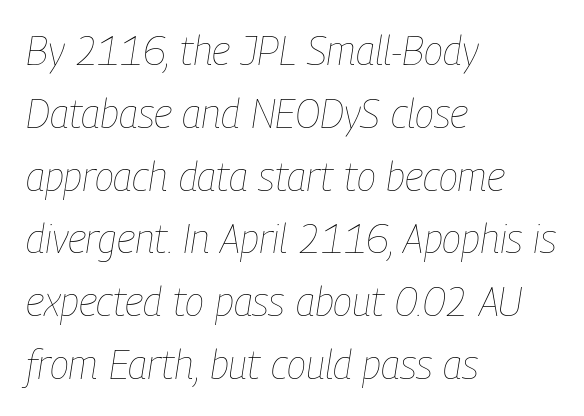
{"italic": "yes", "lean": "right", "slant_degrees": 9, "bold": "no", "weight": "thin", "width": "condensed", "stroke_contrast": "low", "x_height": "medium", "monospaced": "no", "underline": "no", "align": "left", "line_spacing": "normal", "line_spacing_ratio": 1.57, "letter_spacing": "normal", "letter_spacing_em": 0.0, "glyph_px": 40}
